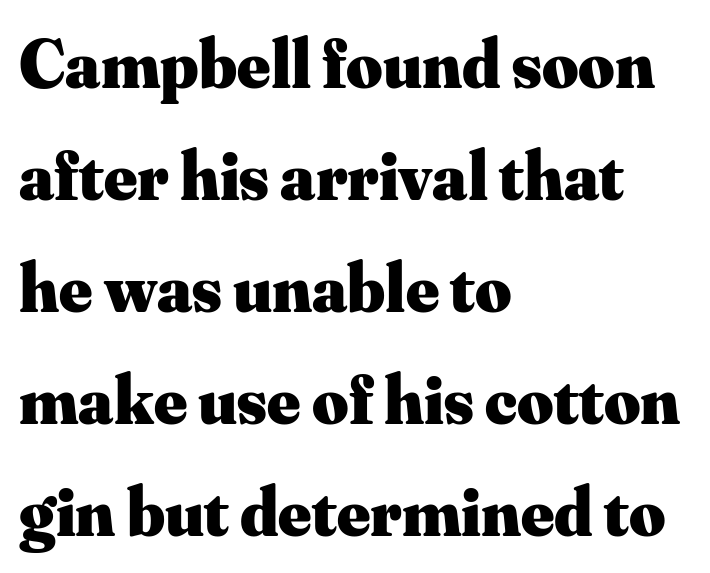
Notice how descenders clear the ascenders below comfortably — that's standard leading. Quick note: underline off. Heavy, bold letterforms. Alignment: flush left. The rendering uses natural spacing where letterforms have individual widths.
